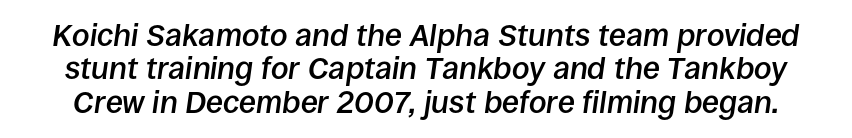
The image shows 31 px semibold type, italic (leaning right); set tight line spacing (1.08x), normal letter spacing, not underlined; low stroke contrast and a large x-height.
